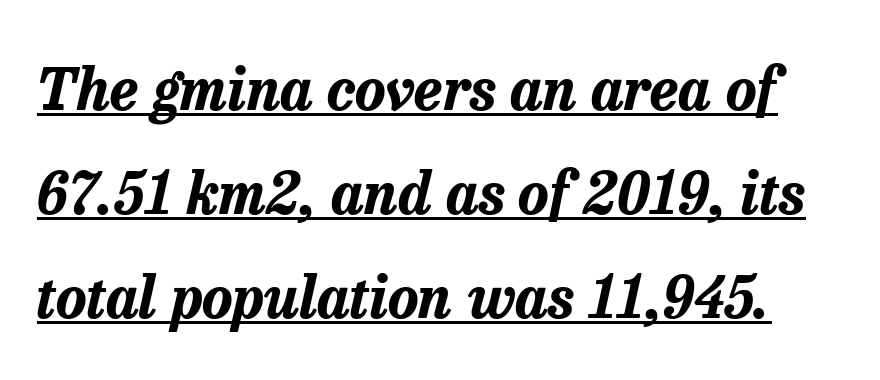
{"italic": "yes", "lean": "right", "slant_degrees": 13, "bold": "yes", "weight": "bold", "width": "normal", "stroke_contrast": "low", "x_height": "medium", "monospaced": "no", "underline": "yes", "line_spacing_ratio": 1.79, "letter_spacing": "normal", "letter_spacing_em": 0.0, "glyph_px": 58}
